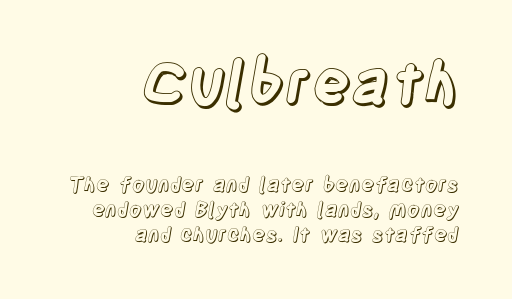
Q: Is the text italic (slanted)? A: Yes.
Q: Is the text underlined? A: No.
Q: How is the paragraph aligned? A: Right-aligned.
Q: Is the spacing between letters normal or unusually wide? A: Normal.
Q: Is the spacing between lines tight, normal or loose? A: Normal.
Q: Which block of text is set in a larger size, the first (top) or the second (bottom)? A: The first (top) one.
Q: Width (condensed, normal, or wide)? A: Condensed.
Q: x-height? A: Large.
Q: Monospaced? A: No.
